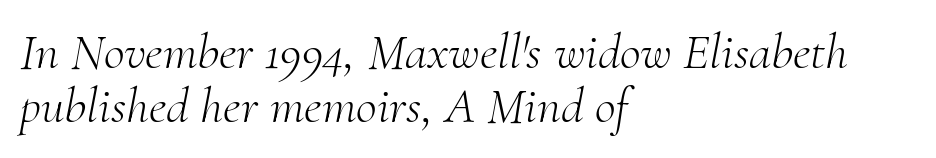
{"serif": "yes", "italic": "yes", "lean": "right", "slant_degrees": 10, "bold": "no", "weight": "light", "width": "normal", "stroke_contrast": "medium", "x_height": "small", "monospaced": "no", "underline": "no", "align": "left", "line_spacing": "tight", "line_spacing_ratio": 1.06, "letter_spacing": "normal", "letter_spacing_em": 0.0, "glyph_px": 51}
